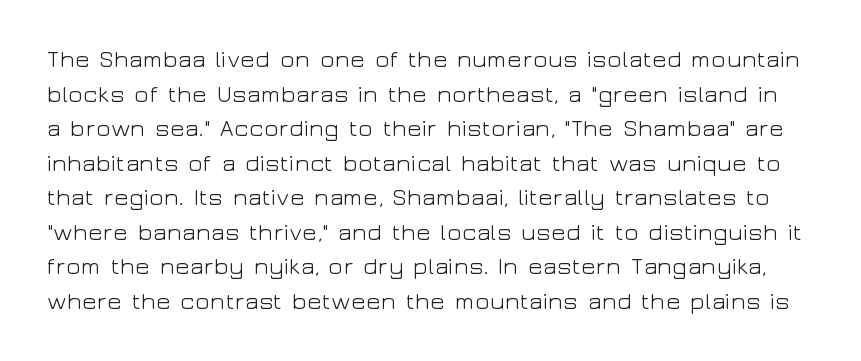
{"italic": "no", "bold": "no", "underline": "no", "line_spacing": "normal", "line_spacing_ratio": 1.44, "letter_spacing": "normal", "letter_spacing_em": 0.0, "glyph_px": 24}
